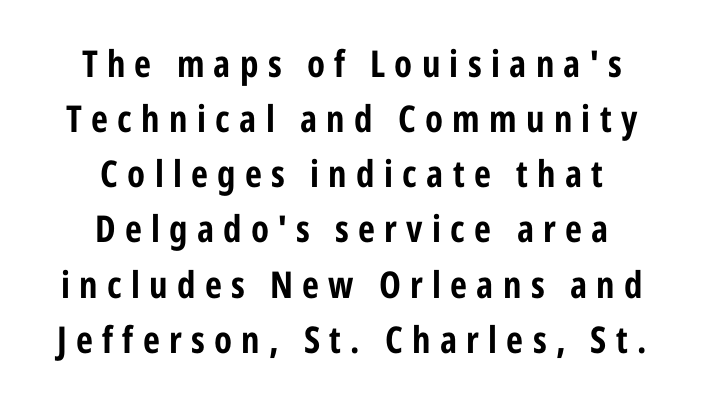
Q: Is the text bold? A: Yes.
Q: Is the text italic (slanted)? A: No, it is upright.
Q: Is the typeface a serif or a sans-serif typeface? A: Sans-serif.
Q: Is the text underlined? A: No.
Q: How is the paragraph aligned? A: Centered.
Q: Is the spacing between letters normal or unusually wide? A: Unusually wide.
Q: Is the spacing between lines tight, normal or loose? A: Normal.
Q: Width (condensed, normal, or wide)? A: Condensed.
Q: Stroke contrast? A: Low.
Q: x-height? A: Medium.
Q: Monospaced? A: No.
